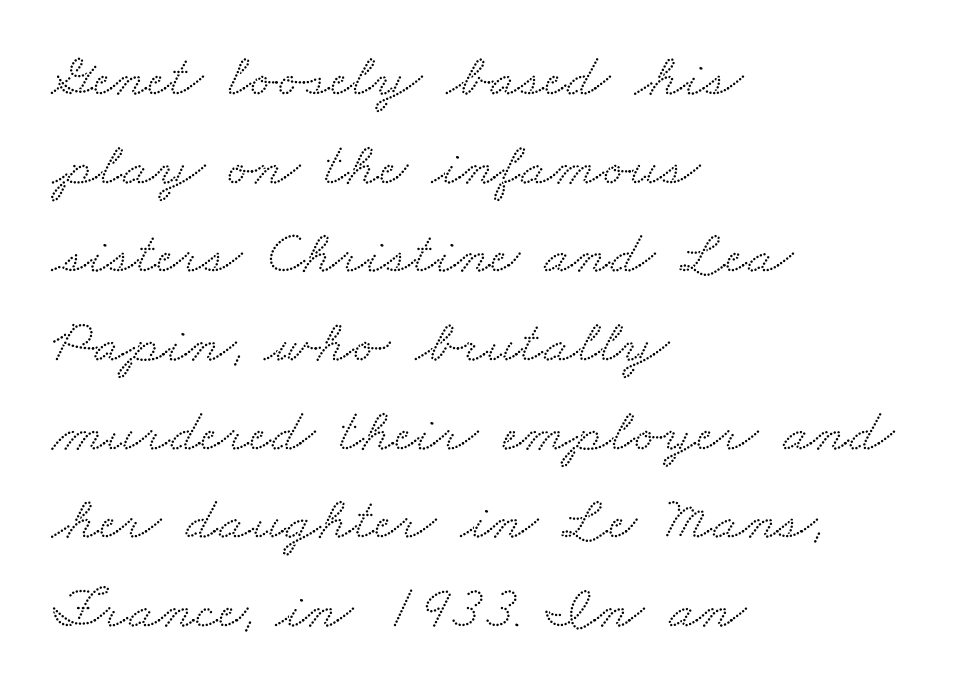
{"serif": "yes", "width": "wide", "stroke_contrast": "medium", "x_height": "small", "monospaced": "no", "underline": "no", "align": "left", "line_spacing": "normal", "line_spacing_ratio": 1.43, "letter_spacing": "normal", "letter_spacing_em": 0.0, "glyph_px": 62}
